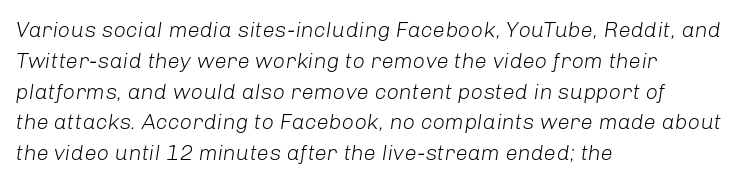
Q: Is the text bold? A: No.
Q: Is the text italic (slanted)? A: Yes, it leans right by about 8 degrees.
Q: Is the text underlined? A: No.
Q: How is the paragraph aligned? A: Left-aligned.
Q: Is the spacing between letters normal or unusually wide? A: Normal.
Q: Is the spacing between lines tight, normal or loose? A: Normal.
